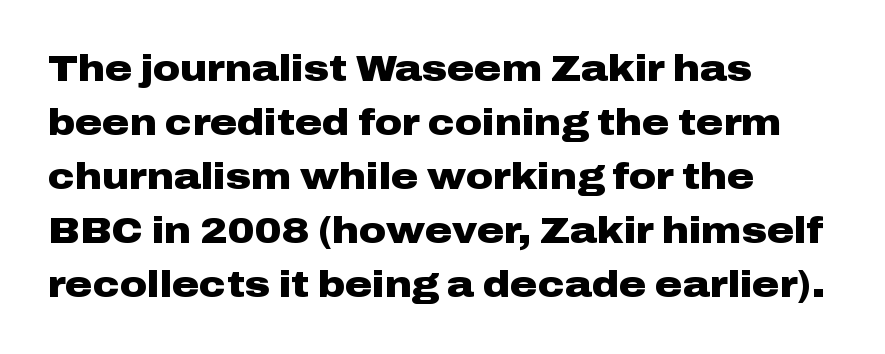
Nothing sits at the stroke ends, so this counts as sans-serif. Spacing verdict: proportional, widths tailored to each character. Stroke thickness is high; the sample reads as a true bold. The axis of the letterforms is exactly vertical.
